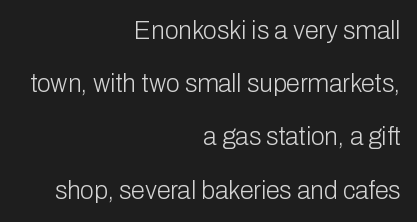
Q: Is the text bold? A: No.
Q: Is the text italic (slanted)? A: No, it is upright.
Q: Is the text underlined? A: No.
Q: How is the paragraph aligned? A: Right-aligned.
Q: Is the spacing between letters normal or unusually wide? A: Normal.
Q: Is the spacing between lines tight, normal or loose? A: Loose.
